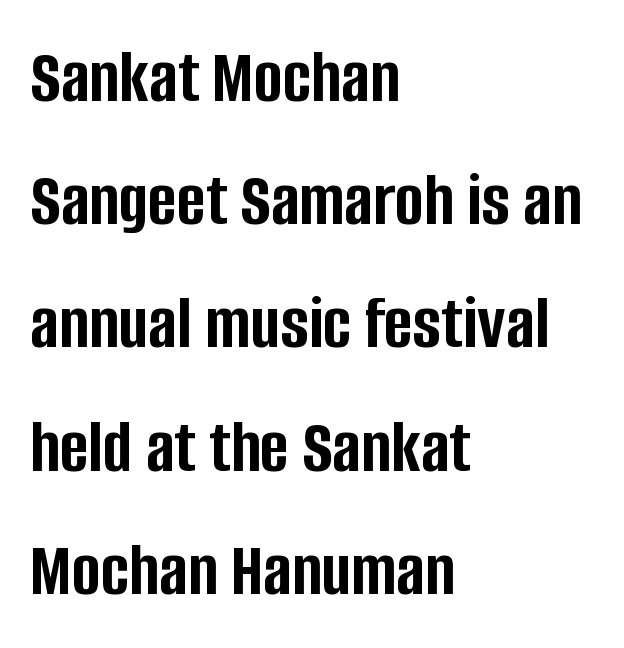
A typesetter would call this zero additional tracking. Is this a fixed-width face? No — the glyphs have proportional, varying widths. Successive baselines arrive at the customary interval. No italicization has been applied; the sample stays upright.
